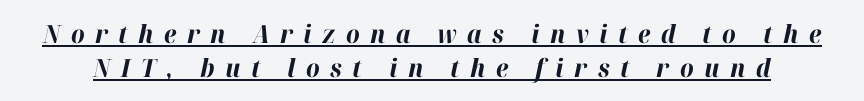
The line texture is sparse and dotted thanks to wide tracking. Vertically, the passage feels balanced, rows spaced as you'd expect. Stroke thickness is high; the sample reads as a true bold. Check the space under the baseline: a stroke is drawn there. Designer's note — italics engaged.
